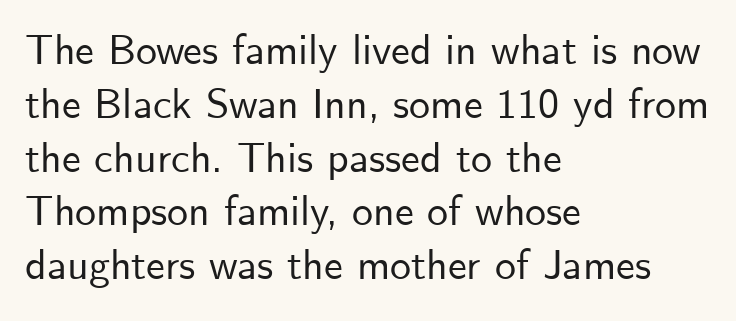
{"serif": "no", "italic": "no", "width": "normal", "stroke_contrast": "low", "x_height": "small", "monospaced": "no", "underline": "no", "align": "left", "line_spacing": "normal", "line_spacing_ratio": 1.28, "letter_spacing": "normal", "letter_spacing_em": 0.0, "glyph_px": 42}
